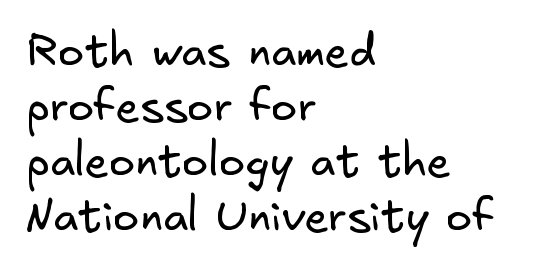
Q: Is the text bold? A: No.
Q: Is the typeface a serif or a sans-serif typeface? A: Sans-serif.
Q: Is the text underlined? A: No.
Q: How is the paragraph aligned? A: Left-aligned.
Q: Is the spacing between letters normal or unusually wide? A: Normal.
Q: Is the spacing between lines tight, normal or loose? A: Normal.
Q: Width (condensed, normal, or wide)? A: Normal.
Q: Stroke contrast? A: Low.
Q: x-height? A: Small.
